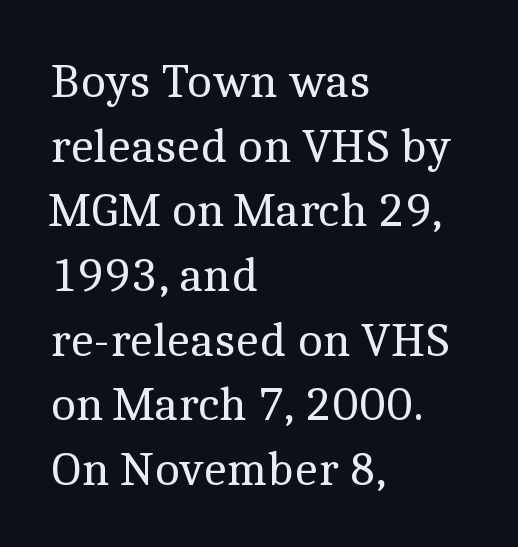
The designer went with a serif here, giving each stem small feet. Honestly, the letter spacing is just normal — you wouldn't notice it. Each new line begins a customary step beneath the previous one. It's the straight-up-and-down kind of type. Reading down the block, your eye returns to a fixed left position each line. The strip under each line holds only bare page.
